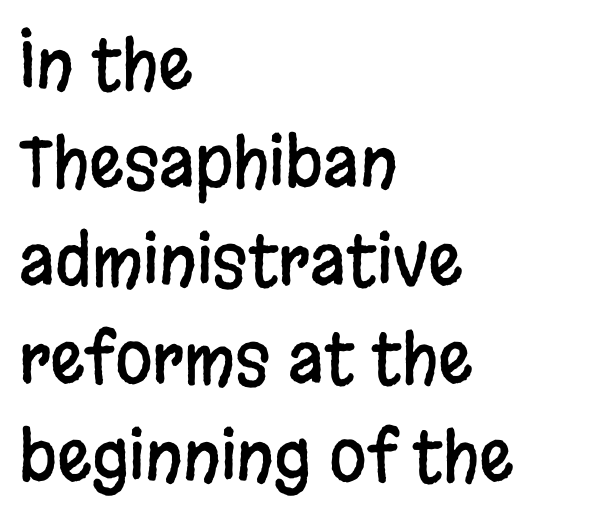
Q: Is the text italic (slanted)? A: No, it is upright.
Q: Is the typeface a serif or a sans-serif typeface? A: Sans-serif.
Q: Is the text underlined? A: No.
Q: How is the paragraph aligned? A: Left-aligned.
Q: Is the spacing between letters normal or unusually wide? A: Normal.
Q: Is the spacing between lines tight, normal or loose? A: Normal.
Q: Width (condensed, normal, or wide)? A: Condensed.
Q: Stroke contrast? A: Low.
Q: x-height? A: Large.
Q: Monospaced? A: No.
